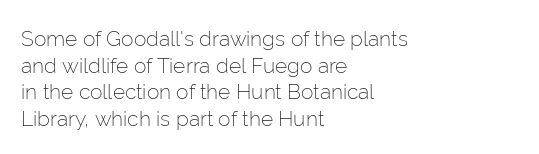
{"italic": "no", "bold": "no", "underline": "no", "align": "left", "line_spacing": "normal", "line_spacing_ratio": 1.27, "letter_spacing": "normal", "letter_spacing_em": 0.0, "glyph_px": 21}
